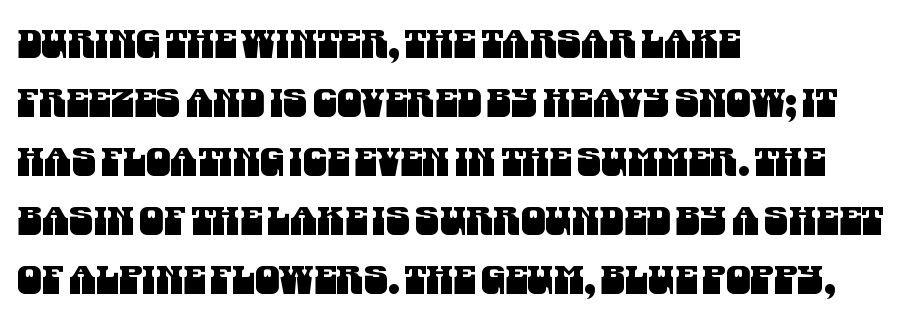
{"serif": "no", "width": "condensed", "stroke_contrast": "medium", "x_height": "large", "monospaced": "no", "underline": "no", "align": "left", "line_spacing": "normal", "line_spacing_ratio": 1.51, "letter_spacing": "normal", "letter_spacing_em": 0.0, "glyph_px": 39}
